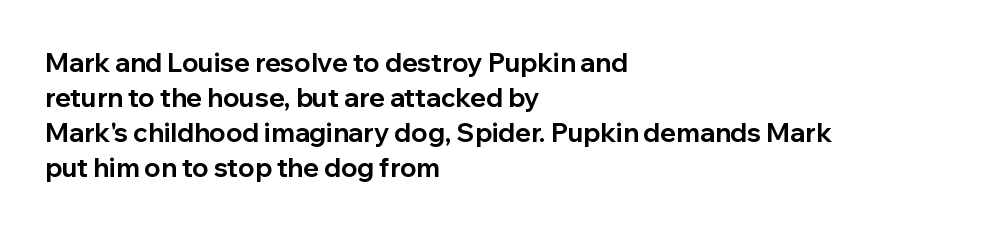
Q: Is the text bold? A: Yes.
Q: Is the text italic (slanted)? A: No, it is upright.
Q: Is the text underlined? A: No.
Q: How is the paragraph aligned? A: Left-aligned.
Q: Is the spacing between letters normal or unusually wide? A: Normal.
Q: Is the spacing between lines tight, normal or loose? A: Normal.
